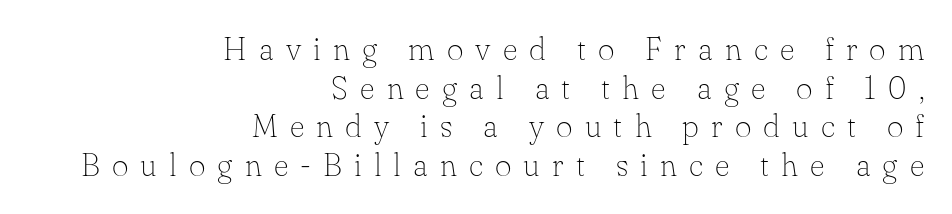
Q: Is the text bold? A: No.
Q: Is the text italic (slanted)? A: No, it is upright.
Q: Is the typeface a serif or a sans-serif typeface? A: Serif.
Q: Is the text underlined? A: No.
Q: How is the paragraph aligned? A: Right-aligned.
Q: Is the spacing between letters normal or unusually wide? A: Unusually wide.
Q: Width (condensed, normal, or wide)? A: Normal.
Q: Stroke contrast? A: Low.
Q: x-height? A: Small.
Q: Monospaced? A: No.
